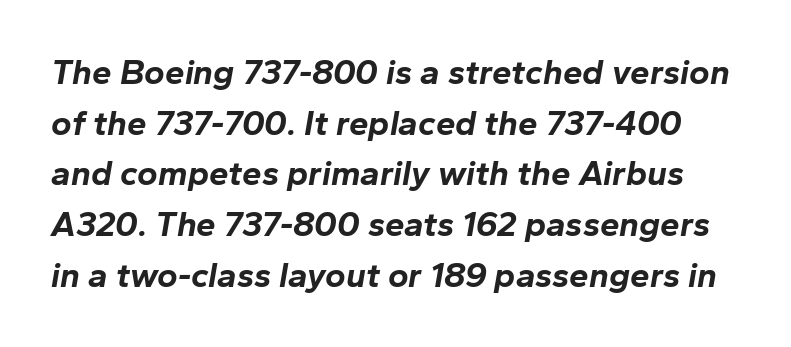
The image shows 35 px bold type, italic (leaning right); set normal line spacing (1.45x), normal letter spacing, not underlined; low stroke contrast and a medium x-height.
